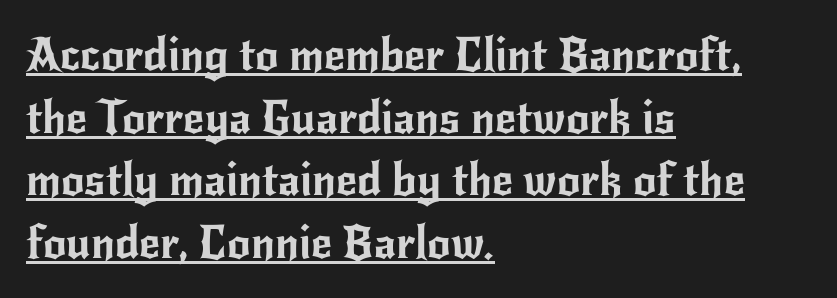
Q: Is the text italic (slanted)? A: No, it is upright.
Q: Is the typeface a serif or a sans-serif typeface? A: Sans-serif.
Q: Is the text underlined? A: Yes.
Q: How is the paragraph aligned? A: Left-aligned.
Q: Is the spacing between letters normal or unusually wide? A: Normal.
Q: Is the spacing between lines tight, normal or loose? A: Normal.
Q: Width (condensed, normal, or wide)? A: Normal.
Q: Stroke contrast? A: Low.
Q: x-height? A: Small.
Q: Monospaced? A: No.
